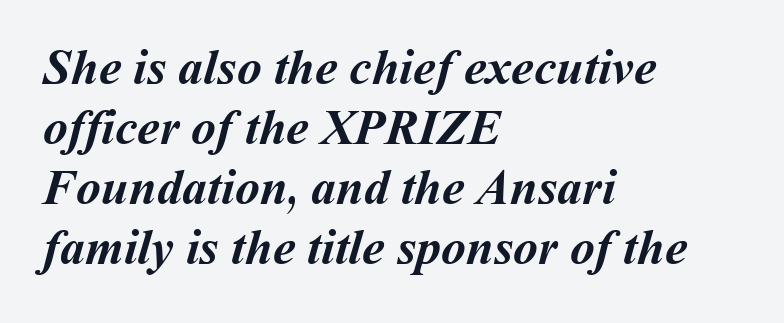
The image shows 50 px semibold type; set left-aligned, line spacing 1.2x, normal letter spacing, not underlined; medium stroke contrast and a medium x-height.
